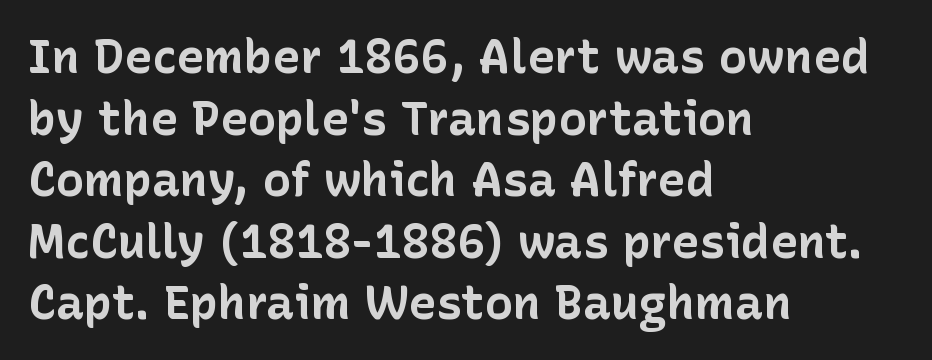
Note the varied advance widths — an 'i' is clearly narrower than an 'm'. Words appear dense and cohesive because spacing is normal. A sans-serif font was chosen for this passage. Designer's note — italics off, roman on. Does the weight exceed regular? Yes, all the way to bold.
